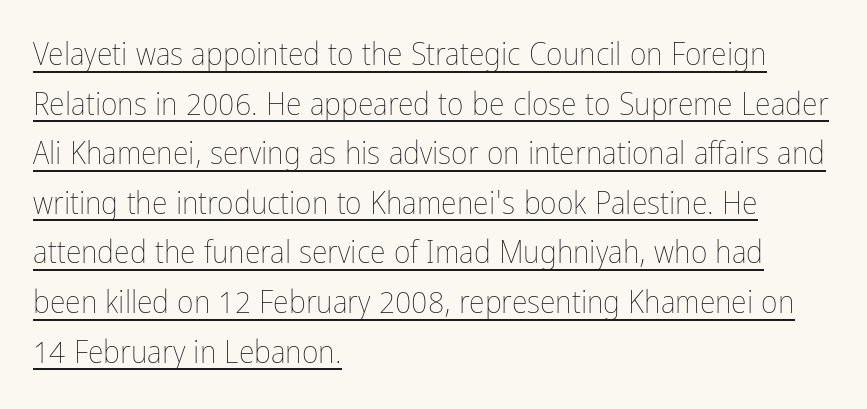
Q: Is the text bold? A: No.
Q: Is the text italic (slanted)? A: No, it is upright.
Q: Is the text underlined? A: Yes.
Q: How is the paragraph aligned? A: Left-aligned.
Q: Is the spacing between letters normal or unusually wide? A: Normal.
Q: Is the spacing between lines tight, normal or loose? A: Normal.
Q: Width (condensed, normal, or wide)? A: Condensed.
Q: Stroke contrast? A: Low.
Q: x-height? A: Medium.
Q: Monospaced? A: No.
